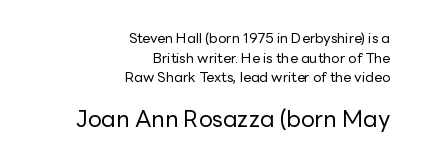
Q: Is the text bold? A: No.
Q: Is the text italic (slanted)? A: No, it is upright.
Q: Is the text underlined? A: No.
Q: How is the paragraph aligned? A: Right-aligned.
Q: Is the spacing between letters normal or unusually wide? A: Normal.
Q: Is the spacing between lines tight, normal or loose? A: Normal.
Q: Which block of text is set in a larger size, the first (top) or the second (bottom)? A: The second (bottom) one.
